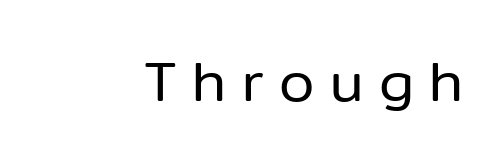
Type style note: lacks serifs. Each letter keeps its own natural width here, so spacing adapts to shape. The axis of the letterforms is exactly vertical. Casual observation: everything's shoved over to the right. The tracking reads as deliberately expanded to a designer's eye.
